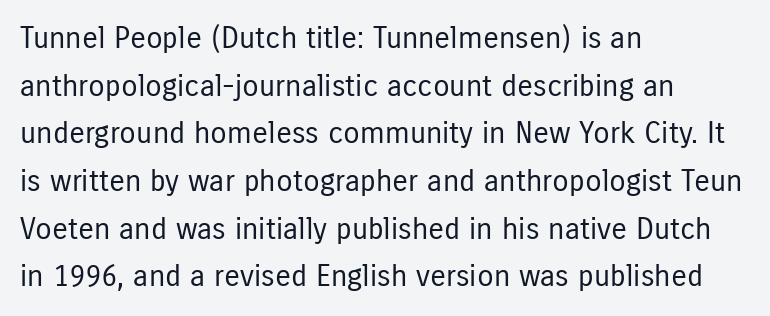
{"serif": "no", "italic": "no", "bold": "no", "weight": "regular", "width": "condensed", "stroke_contrast": "low", "x_height": "medium", "monospaced": "no", "underline": "no", "align": "left", "line_spacing": "normal", "line_spacing_ratio": 1.59, "letter_spacing": "normal", "letter_spacing_em": 0.0, "glyph_px": 30}
